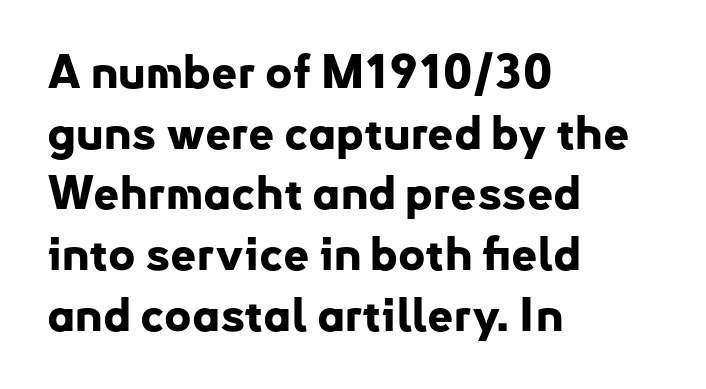
{"serif": "no", "italic": "no", "bold": "yes", "weight": "bold", "width": "normal", "stroke_contrast": "low", "x_height": "small", "monospaced": "no", "underline": "no", "align": "left", "line_spacing": "normal", "line_spacing_ratio": 1.32, "letter_spacing": "normal", "letter_spacing_em": 0.0, "glyph_px": 46}
